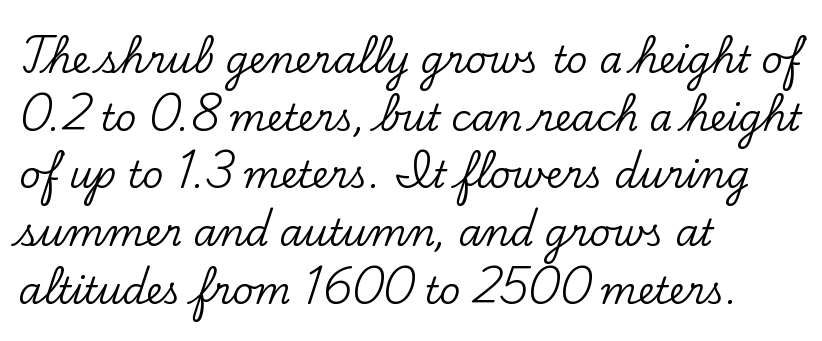
{"serif": "yes", "width": "normal", "stroke_contrast": "low", "x_height": "small", "monospaced": "no", "underline": "no", "align": "left", "line_spacing": "normal", "line_spacing_ratio": 1.56, "letter_spacing": "normal", "letter_spacing_em": 0.0, "glyph_px": 37}
